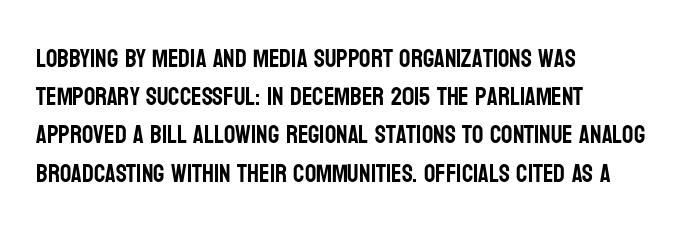
Descenders hang freely into open space. Teacher's note: observe the even left margin — that is flush-left alignment. The vertical gap from one line to the next is medium. If you drew a line through each stem, it would be perfectly vertical. The letters sit at their default tracking, neither squeezed nor spread.
